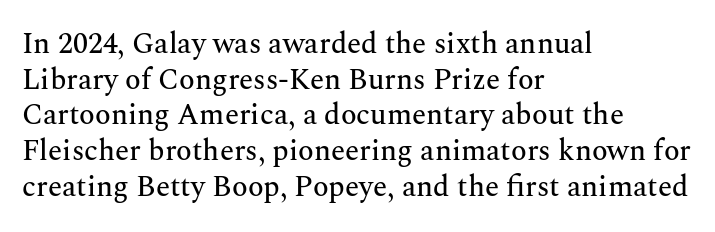
The letterforms sit shoulder to shoulder at normal distance. Descender tails drop into unmarked territory. Is this a sans? No — the strokes have serifs. The lines in this sample share a left origin and differ only in where they stop.
